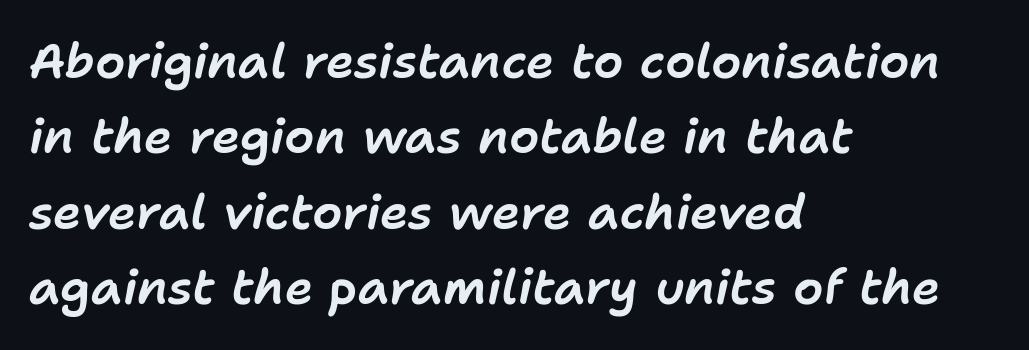
The image shows 48 px text type, italic (leaning right); set left-aligned, normal line spacing (1.57x), normal letter spacing, not underlined; low stroke contrast and a medium x-height.
